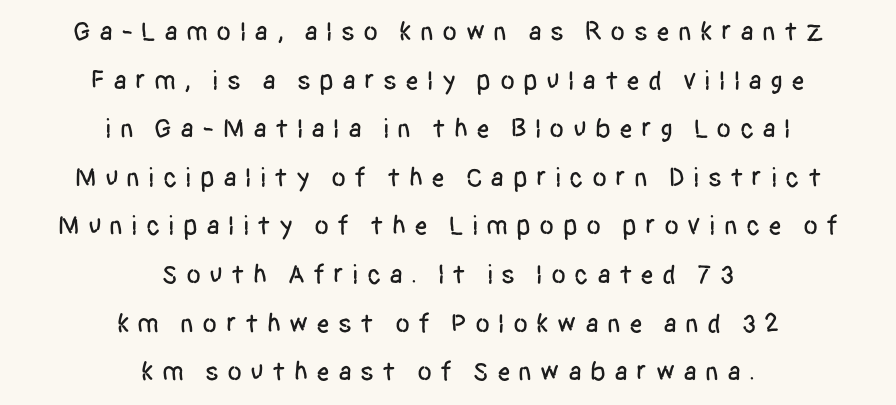
{"italic": "no", "underline": "no", "align": "center", "line_spacing_ratio": 1.8, "letter_spacing": "wide", "letter_spacing_em": 0.3, "glyph_px": 27}
